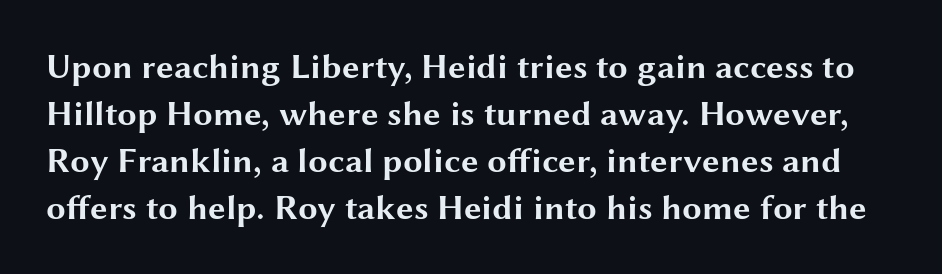
Style check: upright. This is heavy type, rendered in bold. Unlike a traditional serif, this face leaves its strokes unadorned. Character widths vary here, with narrow letters taking less room than wide ones. Anything drawn beneath the words? Only blank space.
